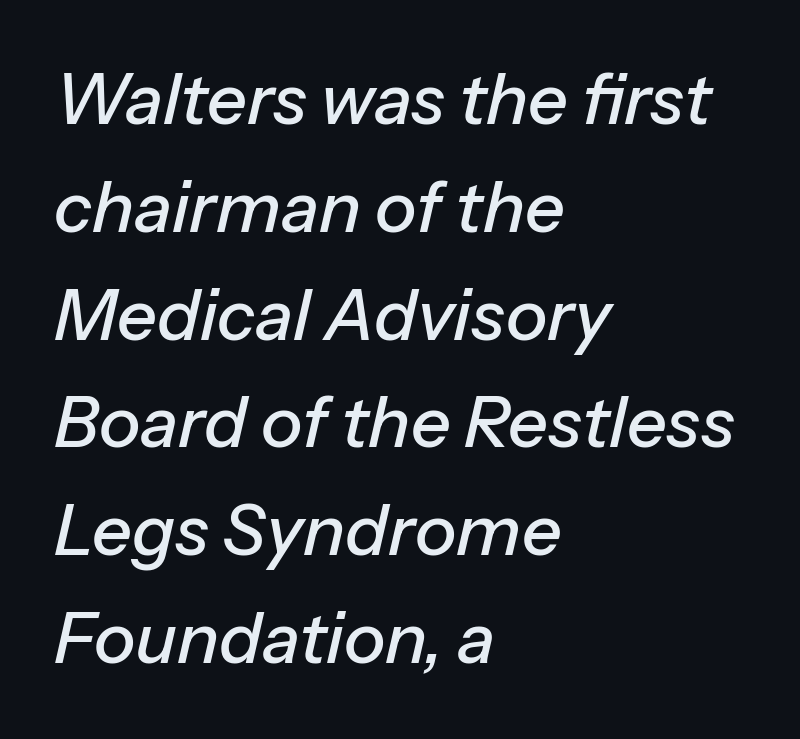
The image shows 70 px text type, italic (leaning right); set left-aligned, normal line spacing (1.54x), normal letter spacing, not underlined; low stroke contrast and a medium x-height.
